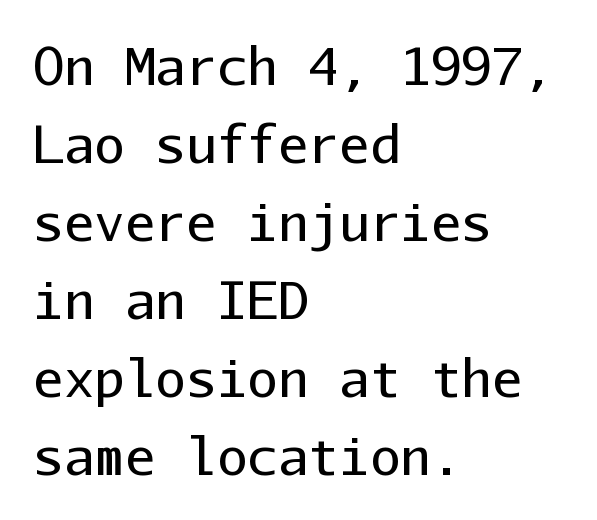
The characters are drawn with everyday or finer stroke widths. Every character here occupies the same horizontal width, giving the sample a typewriter-like rhythm. Compared with typical body copy, the letter spacing here is the same. Decoration check: the copy has no underline.
